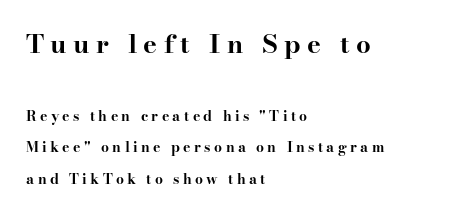
Casual observation: everything's shoved over to the left. The zone under the glyphs is completely vacant. The passage shown is emphatically bold. Note: larger setting up top, smaller setting below.
